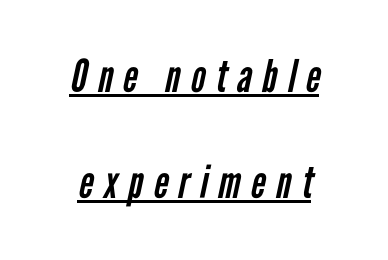
Vertical stems look standard width or narrower in stroke. A rule runs beneath these lines of type. Character widths vary here, with narrow letters taking less room than wide ones. Type style note: lacks serifs. Horizontal bands of white between lines are thick stripes. Compared with typical body copy, the letter spacing here is much looser.
